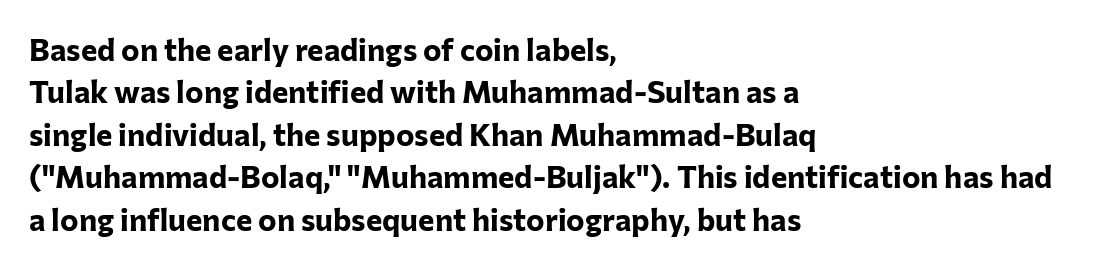
The image shows 31 px bold sans-serif type, upright; set left-aligned, normal line spacing (1.37x), normal letter spacing, not underlined; low stroke contrast and a medium x-height.
